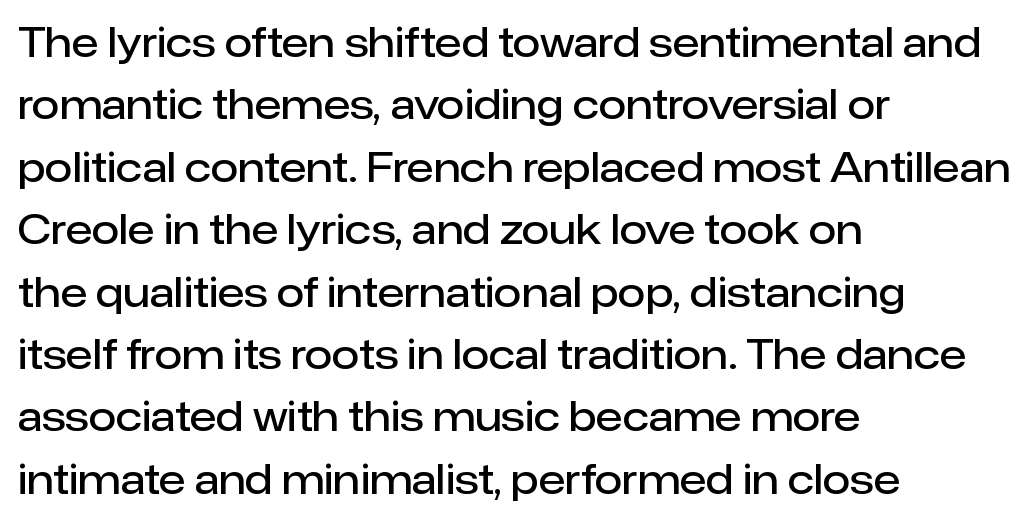
The image shows 40 px semibold sans-serif type, upright; set left-aligned, normal line spacing (1.56x), normal letter spacing, not underlined; low stroke contrast and a medium x-height.
